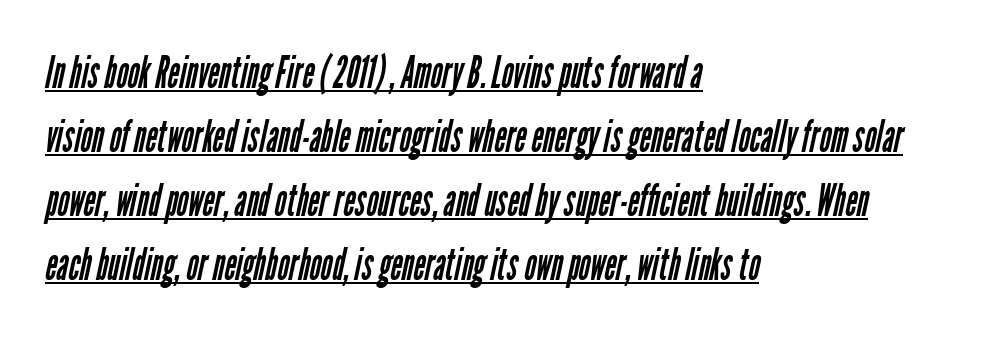
{"serif": "no", "bold": "no", "weight": "regular", "width": "condensed", "stroke_contrast": "low", "x_height": "medium", "monospaced": "no", "underline": "yes", "align": "left", "line_spacing": "normal", "line_spacing_ratio": 1.42, "letter_spacing": "normal", "letter_spacing_em": 0.0, "glyph_px": 45}
